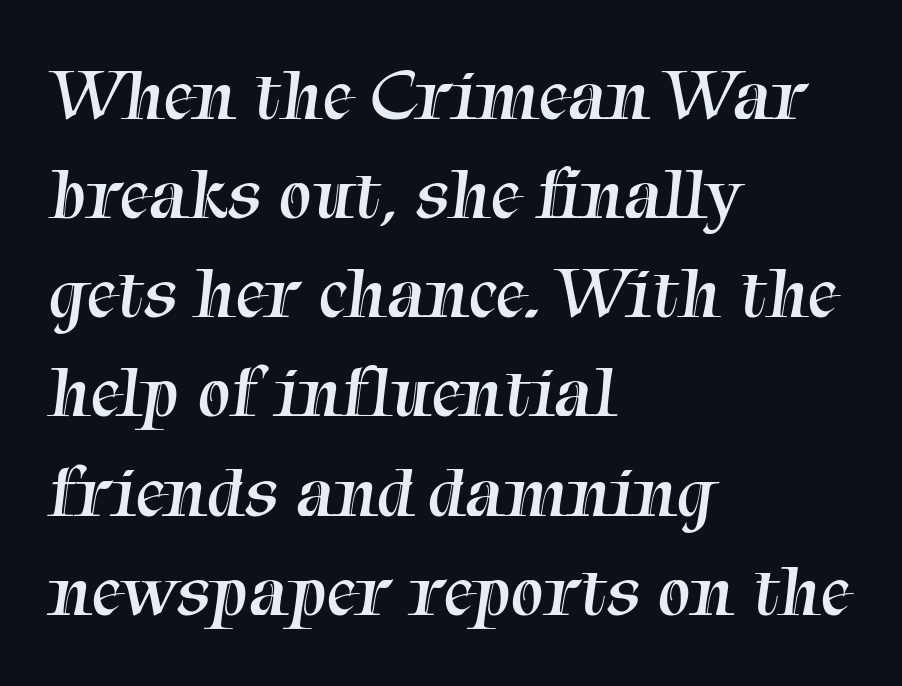
Q: Is the text bold? A: No.
Q: Is the typeface a serif or a sans-serif typeface? A: Serif.
Q: Is the text underlined? A: No.
Q: How is the paragraph aligned? A: Left-aligned.
Q: Is the spacing between letters normal or unusually wide? A: Normal.
Q: Is the spacing between lines tight, normal or loose? A: Normal.
Q: Width (condensed, normal, or wide)? A: Normal.
Q: Stroke contrast? A: Medium.
Q: x-height? A: Medium.
Q: Monospaced? A: No.
